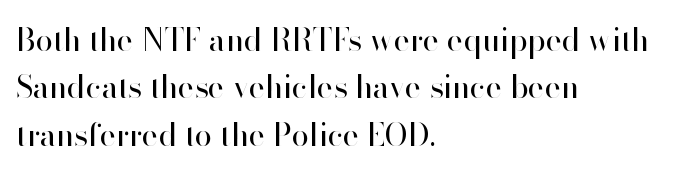
Q: Is the text bold? A: No.
Q: Is the text italic (slanted)? A: No, it is upright.
Q: Is the typeface a serif or a sans-serif typeface? A: Sans-serif.
Q: Is the text underlined? A: No.
Q: How is the paragraph aligned? A: Left-aligned.
Q: Is the spacing between letters normal or unusually wide? A: Normal.
Q: Is the spacing between lines tight, normal or loose? A: Normal.
Q: Width (condensed, normal, or wide)? A: Normal.
Q: Stroke contrast? A: High.
Q: x-height? A: Small.
Q: Monospaced? A: No.
